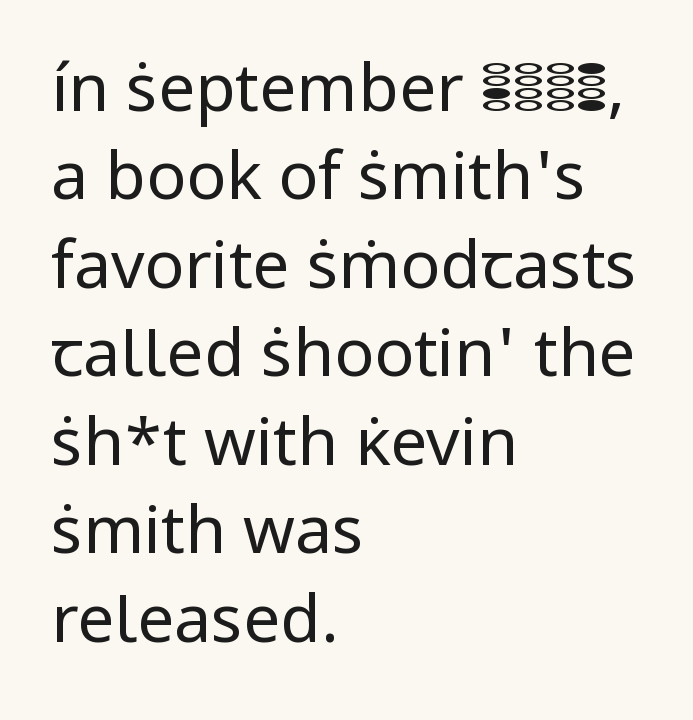
The image shows 66 px regular-weight sans-serif type, upright; set left-aligned, normal line spacing (1.34x), normal letter spacing, not underlined; low stroke contrast and a medium x-height.
